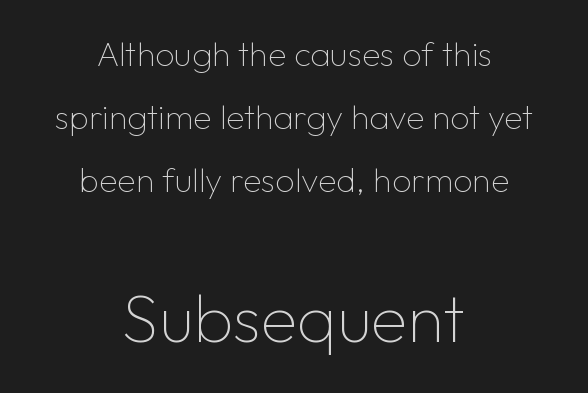
{"serif": "no", "italic": "no", "bold": "no", "weight": "thin", "width": "normal", "stroke_contrast": "low", "x_height": "medium", "monospaced": "no", "underline": "no", "align": "center", "line_spacing_ratio": 1.86, "letter_spacing": "normal", "letter_spacing_em": 0.0, "larger_block": "second", "size_ratio": 1.97, "glyph_px": 67}
